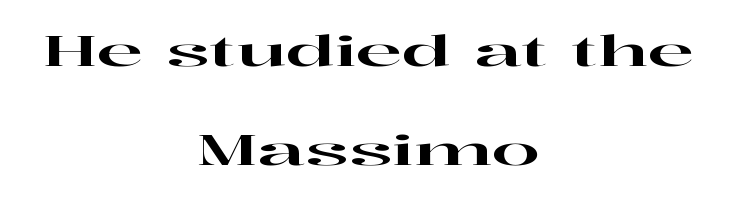
Q: Is the text italic (slanted)? A: No, it is upright.
Q: Is the typeface a serif or a sans-serif typeface? A: Serif.
Q: Is the text underlined? A: No.
Q: How is the paragraph aligned? A: Centered.
Q: Is the spacing between letters normal or unusually wide? A: Normal.
Q: Is the spacing between lines tight, normal or loose? A: Loose.
Q: Width (condensed, normal, or wide)? A: Wide.
Q: Stroke contrast? A: High.
Q: x-height? A: Medium.
Q: Monospaced? A: No.
